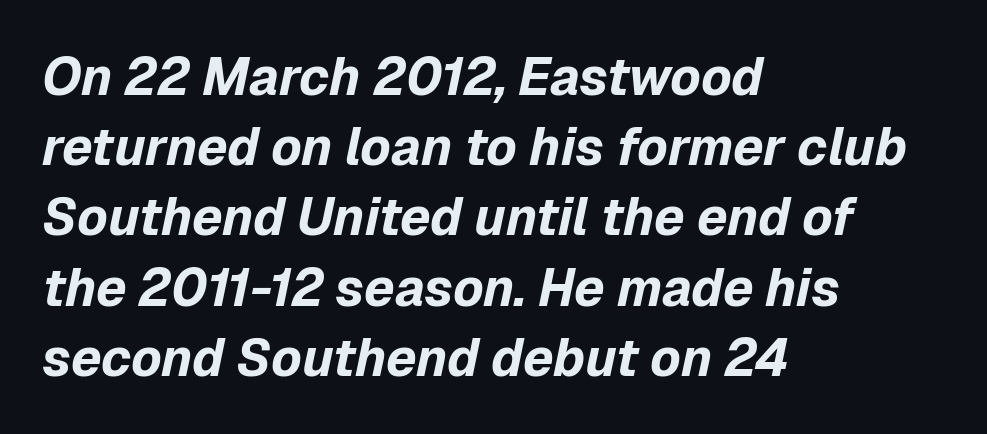
{"italic": "yes", "lean": "right", "slant_degrees": 12, "bold": "yes", "weight": "bold", "width": "normal", "stroke_contrast": "low", "x_height": "medium", "monospaced": "no", "underline": "no", "align": "left", "line_spacing": "normal", "line_spacing_ratio": 1.35, "letter_spacing": "normal", "letter_spacing_em": 0.0, "glyph_px": 52}
